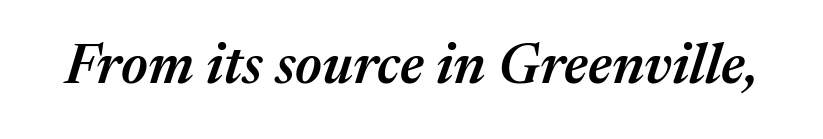
Q: Is the text bold? A: Semi-bold.
Q: Is the text italic (slanted)? A: Yes, it leans right by about 17 degrees.
Q: Is the text underlined? A: No.
Q: Is the spacing between letters normal or unusually wide? A: Normal.
Q: Width (condensed, normal, or wide)? A: Normal.
Q: Stroke contrast? A: Medium.
Q: x-height? A: Medium.
Q: Monospaced? A: No.
